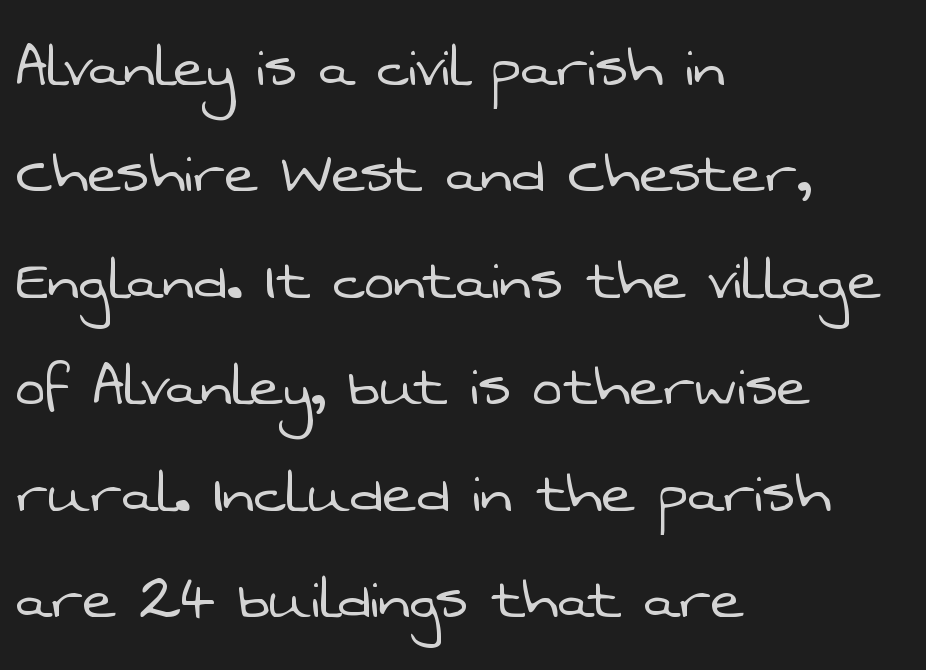
The space beneath each line is pristine and unruled. Do the characters align in a grid? No, the font is proportional. Letter spacing: default. Classification — sans serif. The font is comparable to plain body text, perhaps lighter. The space between consecutive lines is moderate.
